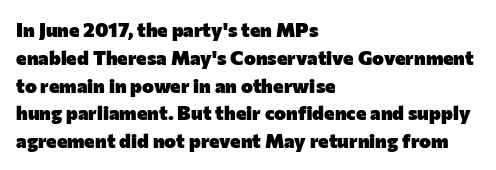
Is there any slant? The stems are plumb. Notice how thick the strokes are: this is what a full bold looks like. The vertical gap from one line to the next is medium. Leftover space on each line is placed entirely after the last word. The zone under the glyphs is completely vacant.
